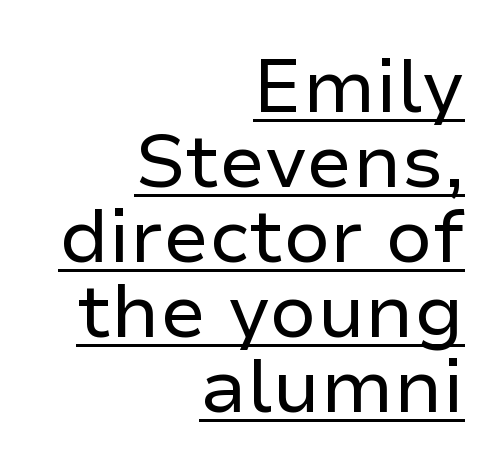
The image shows 75 px regular-weight sans-serif type, upright; set right-aligned, tight line spacing (1.0x), normal letter spacing, underlined; low stroke contrast and a medium x-height.
